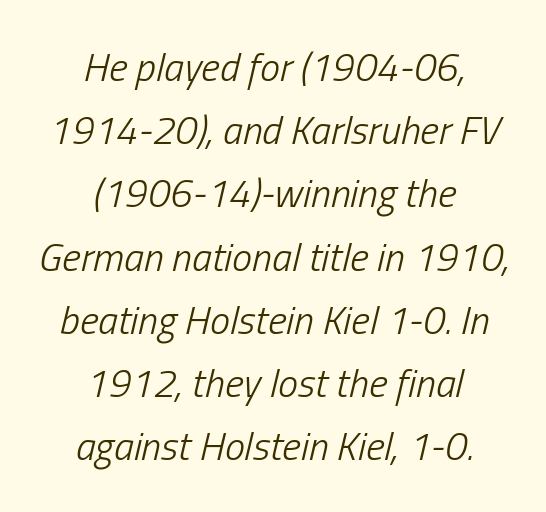
Tracking value appears to be zero — textbook default spacing. Do the characters align in a grid? No, the font is proportional. Tall strokes in this sample are angled rather than plumb. The strokes are not fattened; the text isn't bold.
